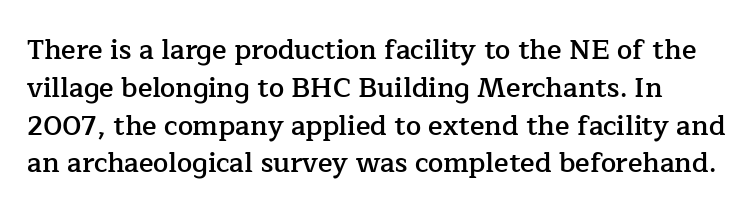
{"italic": "no", "bold": "semi", "underline": "no", "line_spacing": "normal", "line_spacing_ratio": 1.4, "letter_spacing": "normal", "letter_spacing_em": 0.0, "glyph_px": 27}
